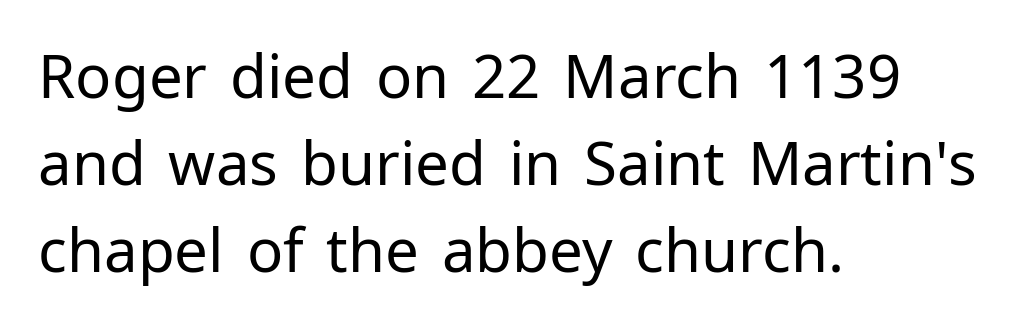
The typeface chosen for these lines omits serifs. This sample uses an upright cut, with every glyph sitting square on the baseline. The letterforms sit shoulder to shoulder at normal distance. Descenders hang freely into open space. A typesetter would call this proportional, since set widths differ per character. Evenly set lines give the paragraph a standard silhouette.
